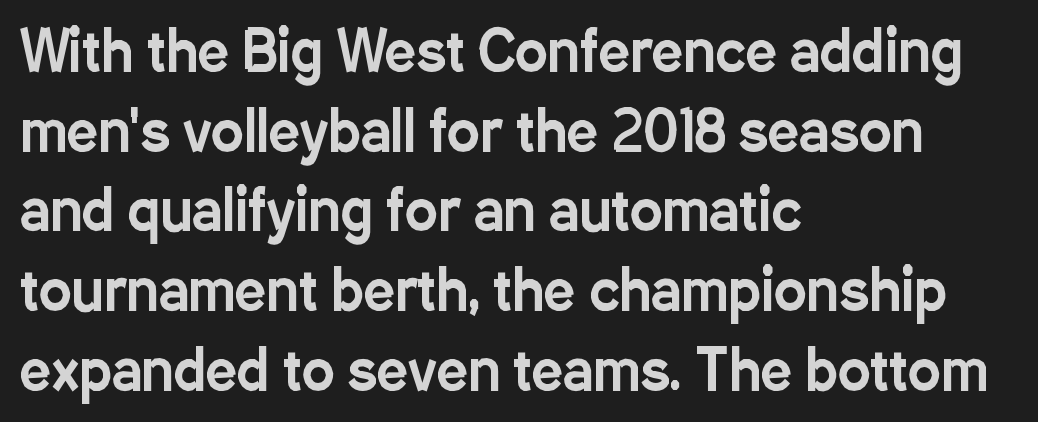
The passage shown is typed in a proportional face where columns would drift. The line texture is even and compact thanks to regular tracking. A sans-serif font was chosen for this passage. Style check: upright. Interline gaps are of average width in this sample. One-word summary of the alignment: left.
